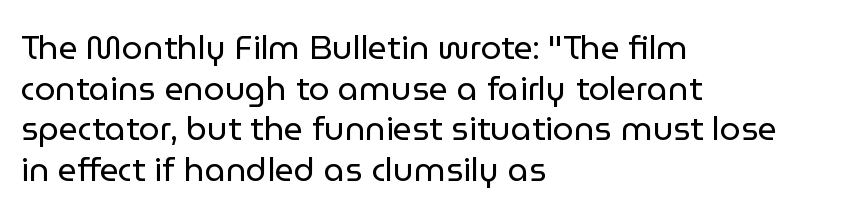
Q: Is the text bold? A: No.
Q: Is the text italic (slanted)? A: No, it is upright.
Q: Is the typeface a serif or a sans-serif typeface? A: Sans-serif.
Q: Is the text underlined? A: No.
Q: How is the paragraph aligned? A: Left-aligned.
Q: Is the spacing between letters normal or unusually wide? A: Normal.
Q: Width (condensed, normal, or wide)? A: Normal.
Q: Stroke contrast? A: Low.
Q: x-height? A: Medium.
Q: Monospaced? A: No.
